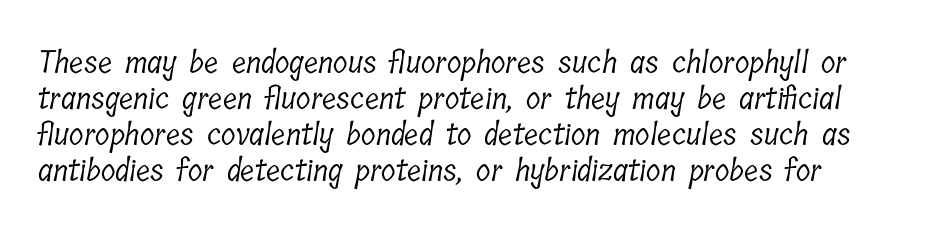
I'd call this a serif setting — the letters wear small feet. The specimen omits any rule beneath the text block's lines. Line beginnings align vertically; line endings do not. Stems and bowls with no extra thickness — not bold. The letters advance in unequal steps, a hallmark of proportional type. Tracking here is standard; glyphs follow each other at the usual distance.
